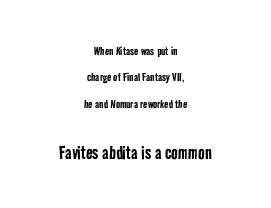
Which margin do the lines hug? Neither — every line sits in the middle. The emphasis by scale lands on block number two, below. You could call the tracking neutral — neither tight nor loose. Weight: regular or lighter. The glyphs are unaccompanied by any horizontal stroke below them.
